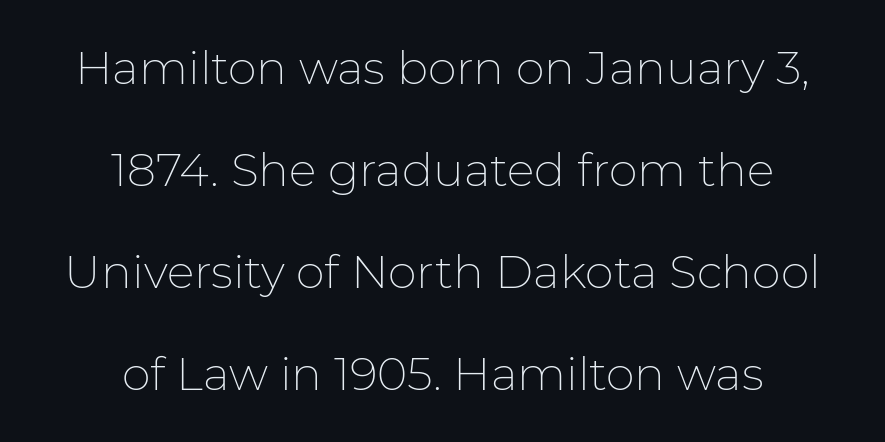
The image shows 46 px thin sans-serif type, upright; set centered, loose line spacing (2.22x), normal letter spacing, not underlined; low stroke contrast and a medium x-height.
